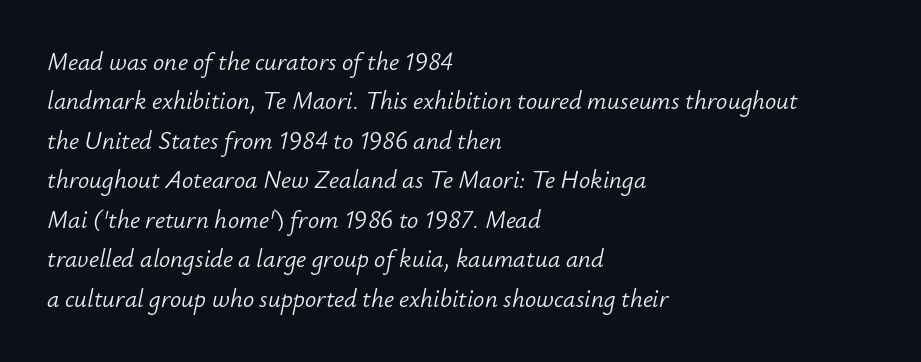
{"italic": "yes", "lean": "right", "slant_degrees": 12, "bold": "no", "underline": "no", "align": "left", "line_spacing": "normal", "line_spacing_ratio": 1.58, "letter_spacing": "normal", "letter_spacing_em": 0.0, "glyph_px": 25}
